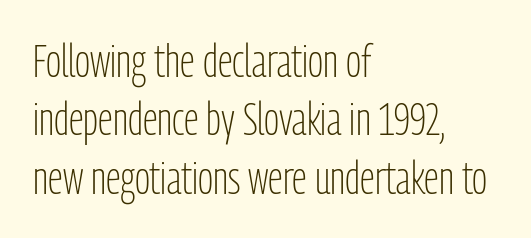
Q: Is the text bold? A: No.
Q: Is the text italic (slanted)? A: No, it is upright.
Q: Is the typeface a serif or a sans-serif typeface? A: Sans-serif.
Q: Is the text underlined? A: No.
Q: How is the paragraph aligned? A: Left-aligned.
Q: Is the spacing between letters normal or unusually wide? A: Normal.
Q: Is the spacing between lines tight, normal or loose? A: Normal.
Q: Width (condensed, normal, or wide)? A: Condensed.
Q: Stroke contrast? A: Low.
Q: x-height? A: Medium.
Q: Monospaced? A: No.
